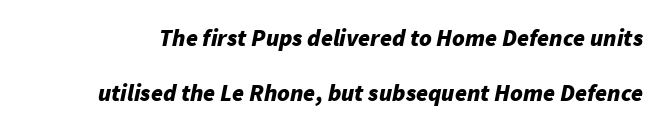
{"italic": "yes", "lean": "right", "slant_degrees": 11, "bold": "yes", "underline": "no", "line_spacing": "loose", "line_spacing_ratio": 2.31, "letter_spacing": "normal", "letter_spacing_em": 0.0, "glyph_px": 24}
